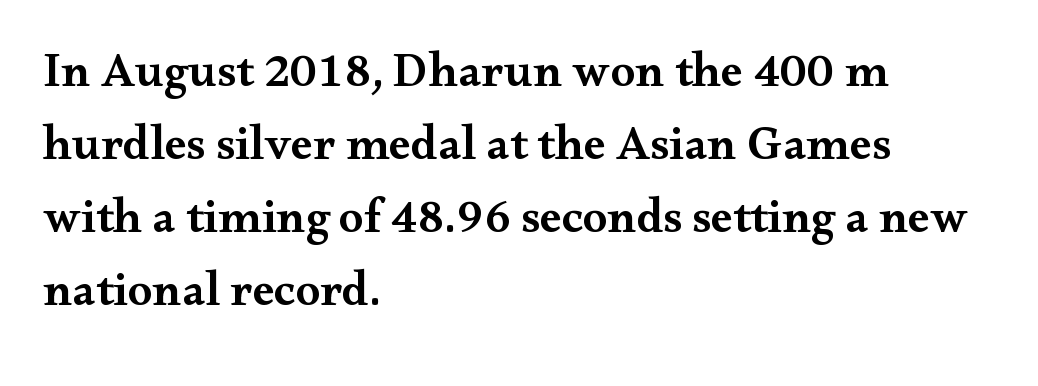
Q: Is the text bold? A: Semi-bold.
Q: Is the text italic (slanted)? A: No, it is upright.
Q: Is the typeface a serif or a sans-serif typeface? A: Serif.
Q: Is the text underlined? A: No.
Q: How is the paragraph aligned? A: Left-aligned.
Q: Is the spacing between letters normal or unusually wide? A: Normal.
Q: Is the spacing between lines tight, normal or loose? A: Normal.
Q: Width (condensed, normal, or wide)? A: Wide.
Q: Stroke contrast? A: Medium.
Q: x-height? A: Small.
Q: Monospaced? A: No.
